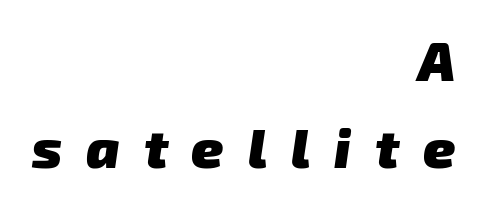
The image shows 55 px heavy sans-serif type; set right-aligned, normal line spacing (1.58x), unusually wide letter spacing (+0.43 em), not underlined; low stroke contrast and a medium x-height.
